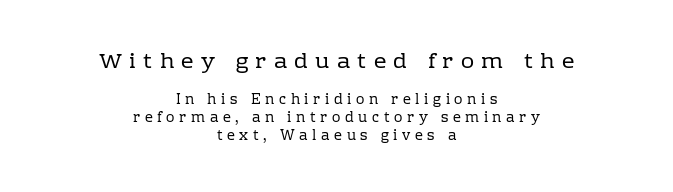
Q: Is the text bold? A: No.
Q: Is the text italic (slanted)? A: No, it is upright.
Q: Is the text underlined? A: No.
Q: How is the paragraph aligned? A: Centered.
Q: Is the spacing between letters normal or unusually wide? A: Unusually wide.
Q: Is the spacing between lines tight, normal or loose? A: Normal.
Q: Which block of text is set in a larger size, the first (top) or the second (bottom)? A: The first (top) one.
